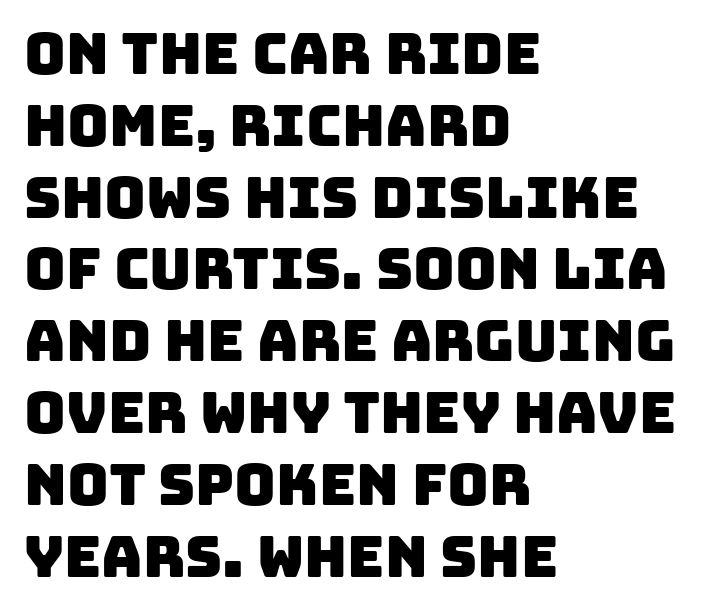
{"serif": "no", "width": "normal", "stroke_contrast": "low", "x_height": "large", "monospaced": "no", "underline": "no", "align": "left", "line_spacing": "normal", "line_spacing_ratio": 1.26, "letter_spacing": "normal", "letter_spacing_em": 0.0, "glyph_px": 57}
